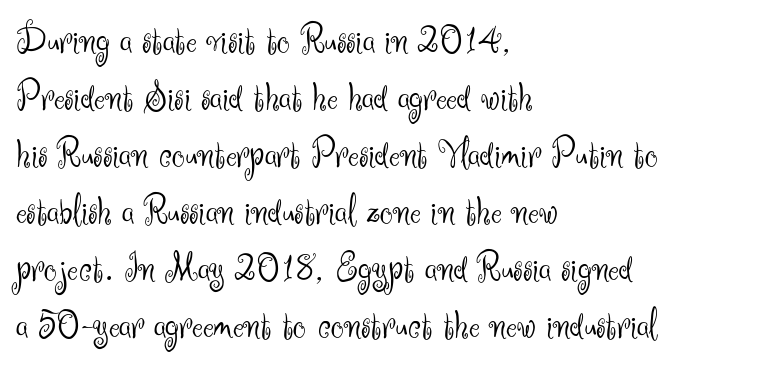
Q: Is the text bold? A: No.
Q: Is the text italic (slanted)? A: No, it is upright.
Q: Is the typeface a serif or a sans-serif typeface? A: Sans-serif.
Q: Is the text underlined? A: No.
Q: How is the paragraph aligned? A: Left-aligned.
Q: Is the spacing between letters normal or unusually wide? A: Normal.
Q: Is the spacing between lines tight, normal or loose? A: Normal.
Q: Width (condensed, normal, or wide)? A: Normal.
Q: Stroke contrast? A: Medium.
Q: x-height? A: Small.
Q: Monospaced? A: No.
